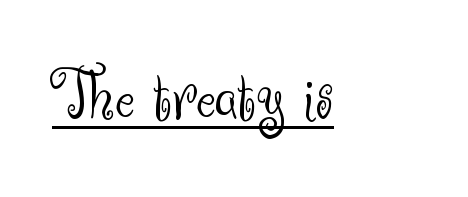
Q: Is the text bold? A: No.
Q: Is the text italic (slanted)? A: No, it is upright.
Q: Is the typeface a serif or a sans-serif typeface? A: Sans-serif.
Q: Is the text underlined? A: Yes.
Q: Is the spacing between letters normal or unusually wide? A: Normal.
Q: Width (condensed, normal, or wide)? A: Normal.
Q: Stroke contrast? A: Medium.
Q: x-height? A: Small.
Q: Monospaced? A: No.
